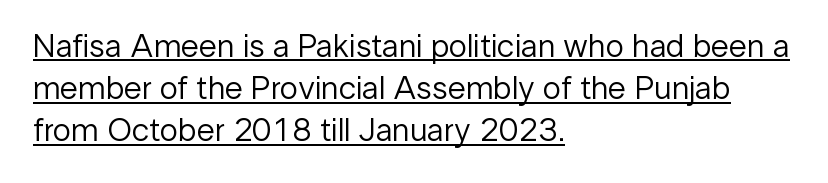
{"serif": "no", "italic": "no", "bold": "no", "weight": "regular", "width": "normal", "stroke_contrast": "low", "x_height": "medium", "monospaced": "no", "underline": "yes", "align": "left", "line_spacing": "normal", "line_spacing_ratio": 1.28, "letter_spacing": "normal", "letter_spacing_em": 0.0, "glyph_px": 33}
